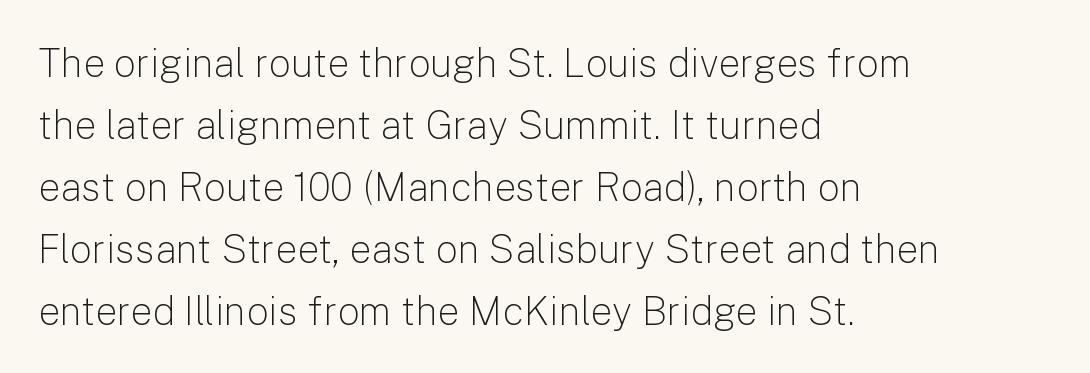
The image shows 39 px light sans-serif type, upright; set left-aligned, normal line spacing (1.59x), normal letter spacing, not underlined; low stroke contrast and a medium x-height.
